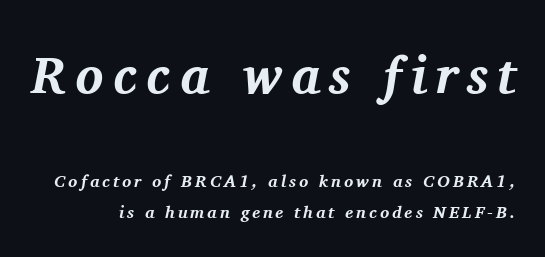
Q: Is the text bold? A: Yes.
Q: Is the text italic (slanted)? A: Yes, it leans right by about 11 degrees.
Q: Is the typeface a serif or a sans-serif typeface? A: Serif.
Q: Is the text underlined? A: No.
Q: Which block of text is set in a larger size, the first (top) or the second (bottom)? A: The first (top) one.
Q: Width (condensed, normal, or wide)? A: Normal.
Q: Stroke contrast? A: Medium.
Q: x-height? A: Medium.
Q: Monospaced? A: No.
